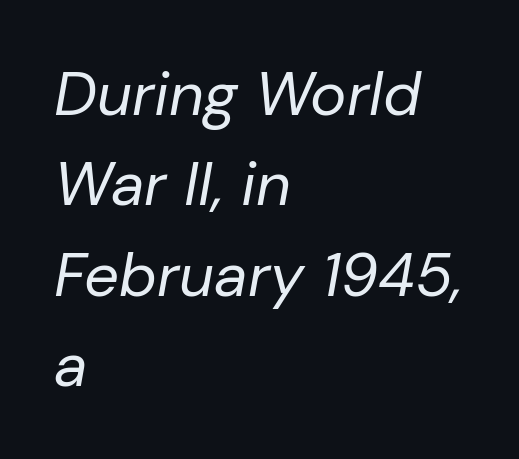
Where is the straight margin? On the left. These glyphs show unthickened strokes, regular width or finer. Italic: yes, the glyphs are oblique. Varying glyph widths throughout — classic text-font behaviour.
